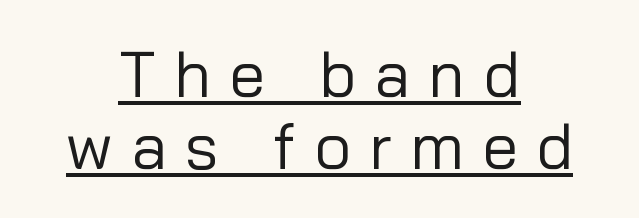
{"serif": "no", "italic": "no", "bold": "no", "weight": "regular", "width": "normal", "stroke_contrast": "low", "x_height": "medium", "monospaced": "no", "underline": "yes", "align": "center", "line_spacing": "tight", "line_spacing_ratio": 1.12, "letter_spacing": "wide", "letter_spacing_em": 0.29, "glyph_px": 64}
